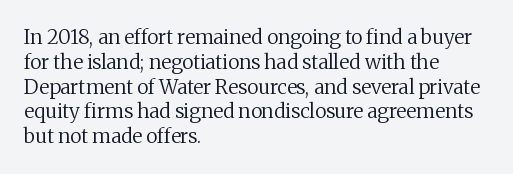
Q: Is the text bold? A: No.
Q: Is the text italic (slanted)? A: No, it is upright.
Q: Is the text underlined? A: No.
Q: How is the paragraph aligned? A: Left-aligned.
Q: Is the spacing between letters normal or unusually wide? A: Normal.
